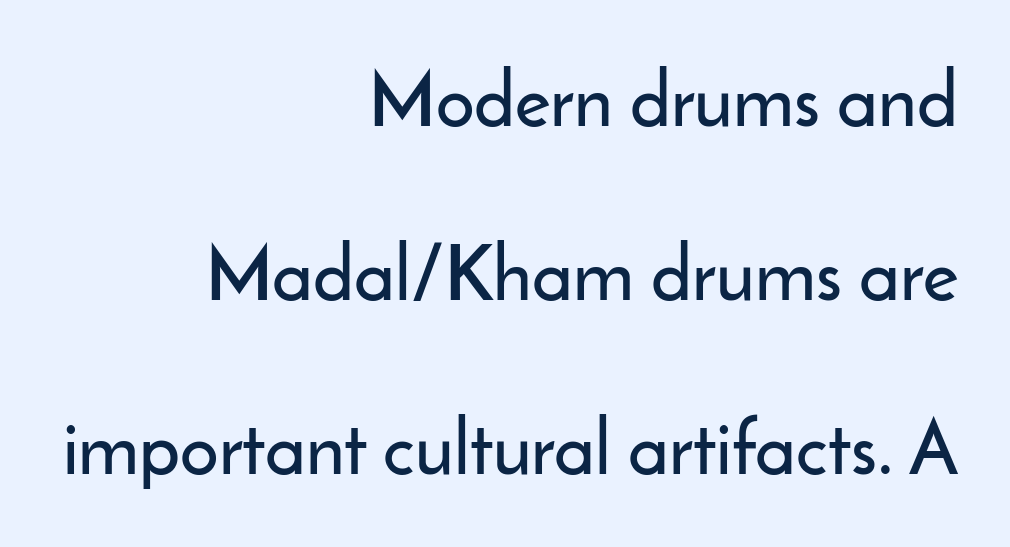
Q: Is the text italic (slanted)? A: No, it is upright.
Q: Is the typeface a serif or a sans-serif typeface? A: Sans-serif.
Q: Is the text underlined? A: No.
Q: How is the paragraph aligned? A: Right-aligned.
Q: Is the spacing between letters normal or unusually wide? A: Normal.
Q: Is the spacing between lines tight, normal or loose? A: Loose.
Q: Width (condensed, normal, or wide)? A: Normal.
Q: Stroke contrast? A: Low.
Q: x-height? A: Small.
Q: Monospaced? A: No.
